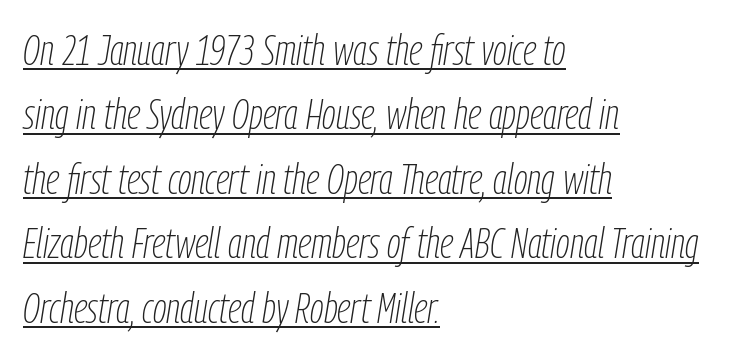
This sample carries an underscore along the baseline area. Tracking value appears to be zero — textbook default spacing. The typeface has the unassuming heft of standard copy or less. Quick note: italic. The vertical gap from one line to the next is medium. The rendering uses natural spacing where letterforms have individual widths.
